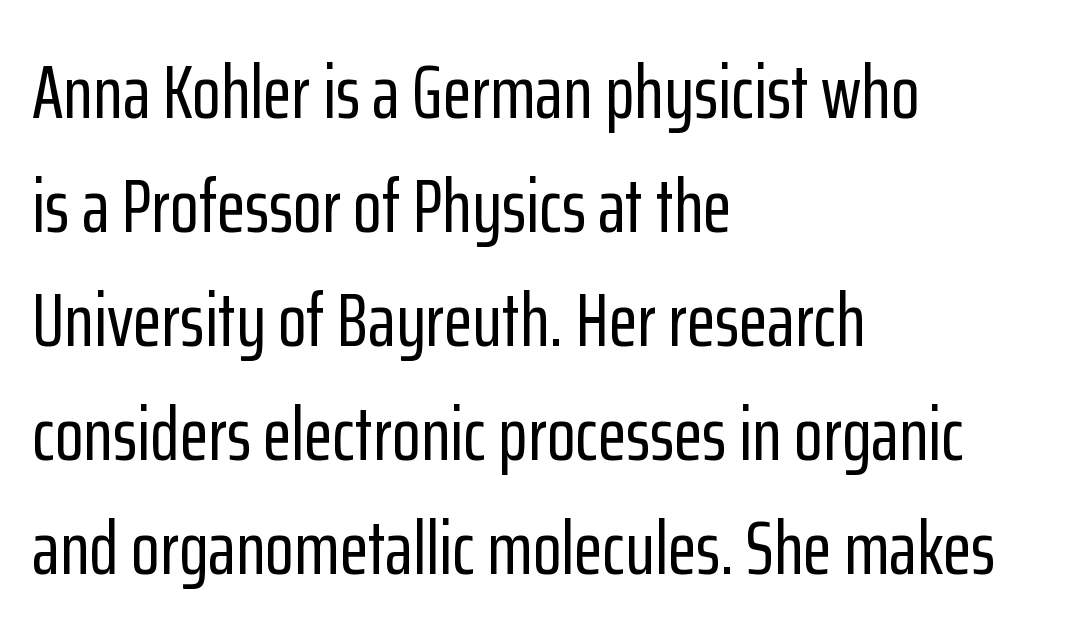
{"serif": "no", "italic": "no", "width": "condensed", "stroke_contrast": "low", "x_height": "medium", "monospaced": "no", "underline": "no", "align": "left", "line_spacing": "normal", "line_spacing_ratio": 1.52, "letter_spacing": "normal", "letter_spacing_em": 0.0, "glyph_px": 75}
